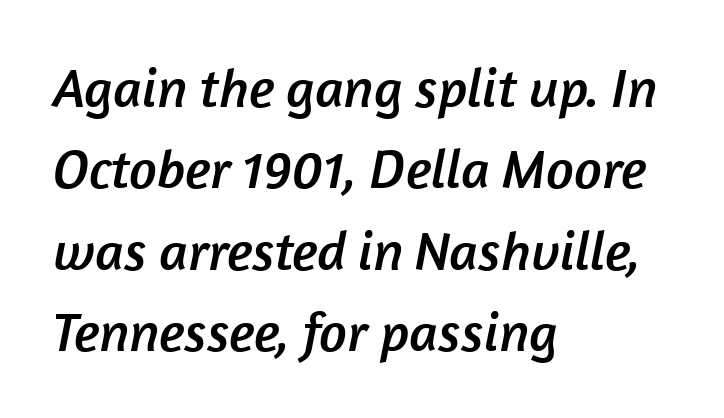
{"serif": "no", "width": "normal", "stroke_contrast": "low", "x_height": "medium", "monospaced": "no", "underline": "no", "align": "left", "line_spacing": "normal", "line_spacing_ratio": 1.48, "letter_spacing": "normal", "letter_spacing_em": 0.0, "glyph_px": 55}
